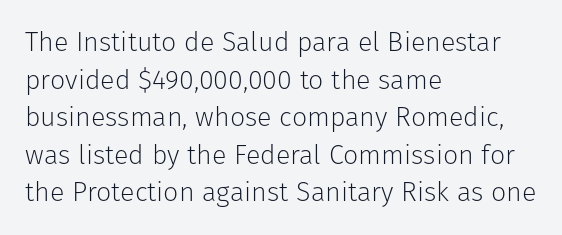
The image shows 27 px text type, upright; set left-aligned, normal line spacing (1.39x), normal letter spacing, not underlined.
